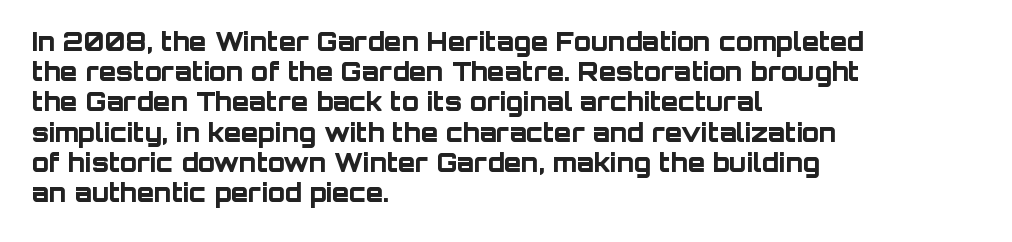
{"italic": "no", "bold": "yes", "underline": "no", "align": "left", "line_spacing_ratio": 1.21, "letter_spacing": "normal", "letter_spacing_em": 0.0, "glyph_px": 25}
